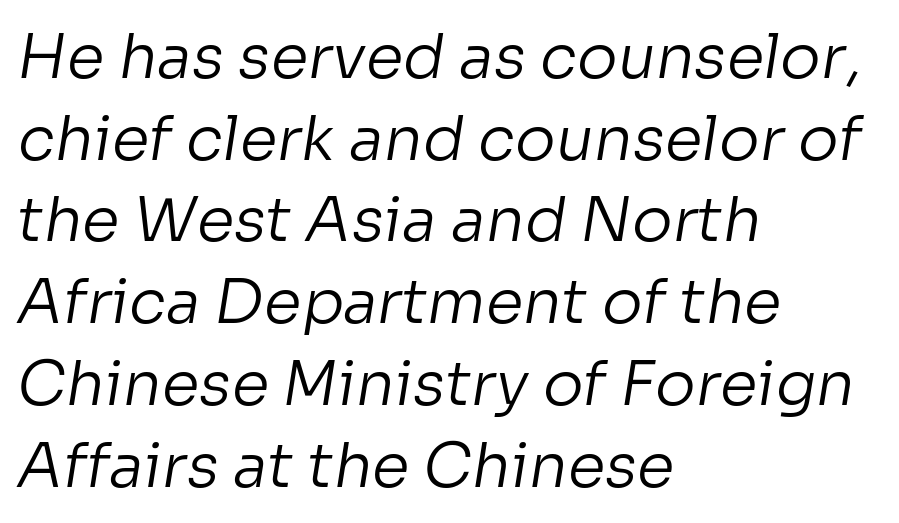
The image shows 61 px regular-weight sans-serif type; set left-aligned, normal line spacing (1.34x), normal letter spacing, not underlined; low stroke contrast and a medium x-height.
